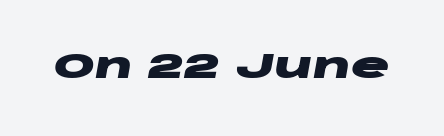
{"italic": "yes", "lean": "right", "slant_degrees": 10, "bold": "yes", "weight": "heavy", "width": "wide", "stroke_contrast": "low", "x_height": "large", "monospaced": "no", "underline": "no", "letter_spacing": "normal", "letter_spacing_em": 0.0, "glyph_px": 36}
